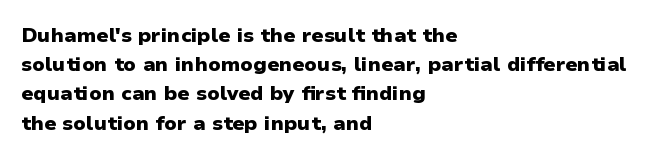
{"italic": "no", "bold": "yes", "underline": "no", "align": "left", "line_spacing": "normal", "line_spacing_ratio": 1.46, "letter_spacing": "normal", "letter_spacing_em": 0.0, "glyph_px": 20}
